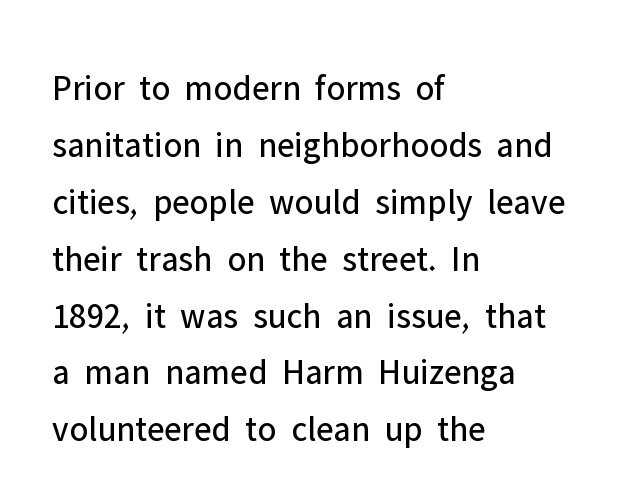
{"serif": "no", "italic": "no", "bold": "no", "weight": "regular", "width": "normal", "stroke_contrast": "low", "x_height": "medium", "monospaced": "no", "underline": "no", "align": "left", "line_spacing": "normal", "line_spacing_ratio": 1.58, "letter_spacing": "normal", "letter_spacing_em": 0.0, "glyph_px": 36}
